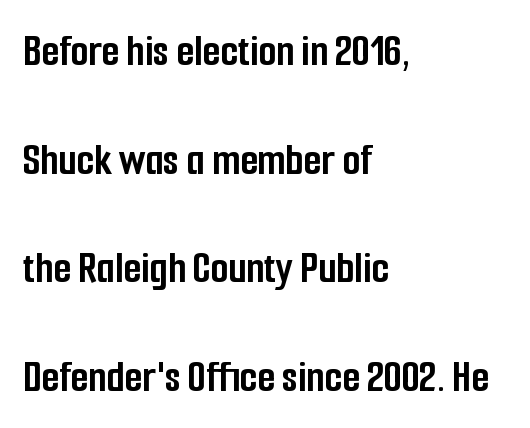
Q: Is the text bold? A: Yes.
Q: Is the text italic (slanted)? A: No, it is upright.
Q: Is the typeface a serif or a sans-serif typeface? A: Sans-serif.
Q: Is the text underlined? A: No.
Q: How is the paragraph aligned? A: Left-aligned.
Q: Is the spacing between letters normal or unusually wide? A: Normal.
Q: Is the spacing between lines tight, normal or loose? A: Loose.
Q: Width (condensed, normal, or wide)? A: Condensed.
Q: Stroke contrast? A: Low.
Q: x-height? A: Medium.
Q: Monospaced? A: No.
